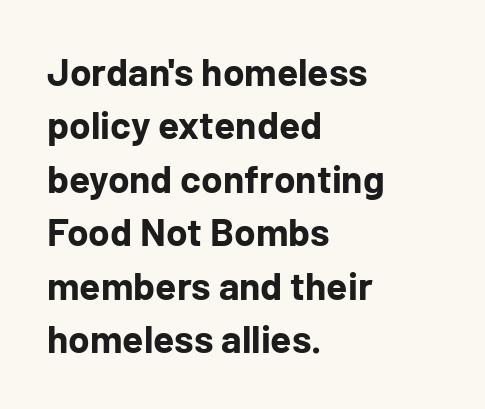
{"serif": "no", "italic": "no", "bold": "yes", "weight": "bold", "width": "normal", "stroke_contrast": "low", "x_height": "medium", "monospaced": "no", "underline": "no", "align": "left", "line_spacing": "normal", "line_spacing_ratio": 1.37, "letter_spacing": "normal", "letter_spacing_em": 0.0, "glyph_px": 39}
